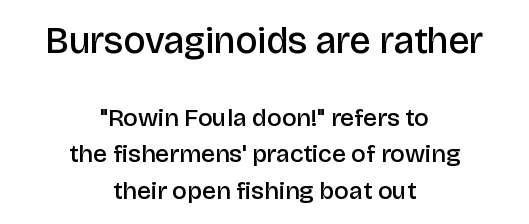
{"serif": "no", "italic": "no", "bold": "semi", "weight": "semibold", "width": "normal", "stroke_contrast": "low", "x_height": "large", "monospaced": "no", "underline": "no", "align": "center", "line_spacing": "normal", "line_spacing_ratio": 1.46, "letter_spacing": "normal", "letter_spacing_em": 0.0, "larger_block": "first", "size_ratio": 1.48, "glyph_px": 37}
